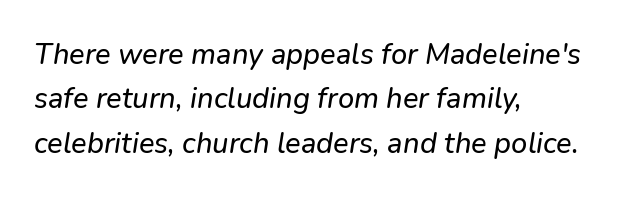
The words here are not underlined. Successive baselines arrive at the customary interval. Do the characters align in a grid? No, the font is proportional. A student would call this left alignment; a typographer would say flush left, rag right. Type style note: lacks serifs.
